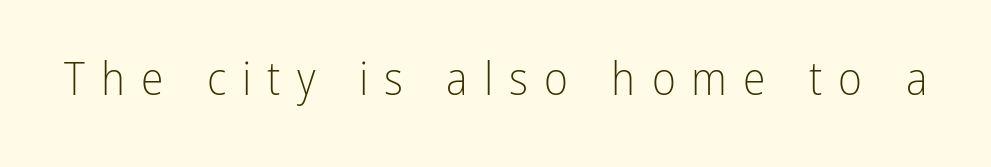
{"serif": "no", "italic": "no", "bold": "no", "weight": "light", "width": "condensed", "stroke_contrast": "low", "x_height": "medium", "monospaced": "no", "underline": "no", "letter_spacing": "wide", "letter_spacing_em": 0.35, "glyph_px": 46}
